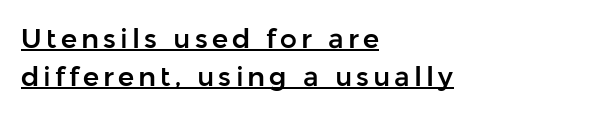
Q: Is the text italic (slanted)? A: No, it is upright.
Q: Is the text underlined? A: Yes.
Q: How is the paragraph aligned? A: Left-aligned.
Q: Is the spacing between lines tight, normal or loose? A: Normal.
